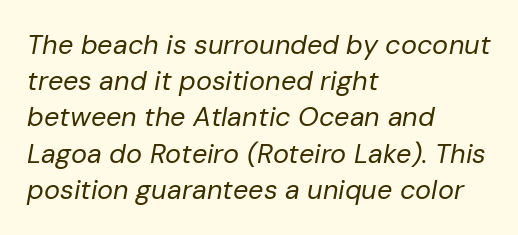
Q: Is the text bold? A: No.
Q: Is the text italic (slanted)? A: Yes, it leans right by about 10 degrees.
Q: Is the text underlined? A: No.
Q: How is the paragraph aligned? A: Left-aligned.
Q: Is the spacing between letters normal or unusually wide? A: Normal.
Q: Is the spacing between lines tight, normal or loose? A: Normal.
